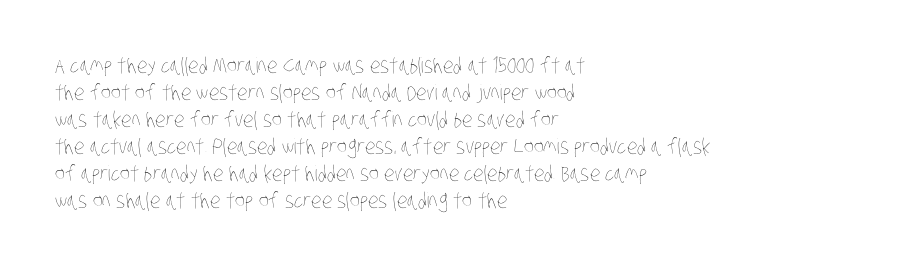
Q: Is the text bold? A: No.
Q: Is the text underlined? A: No.
Q: How is the paragraph aligned? A: Left-aligned.
Q: Is the spacing between letters normal or unusually wide? A: Normal.
Q: Is the spacing between lines tight, normal or loose? A: Normal.
